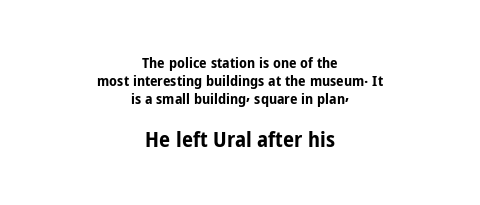
{"italic": "no", "bold": "yes", "underline": "no", "align": "center", "line_spacing_ratio": 1.2, "letter_spacing": "normal", "letter_spacing_em": 0.0, "larger_block": "second", "size_ratio": 1.47, "glyph_px": 22}
